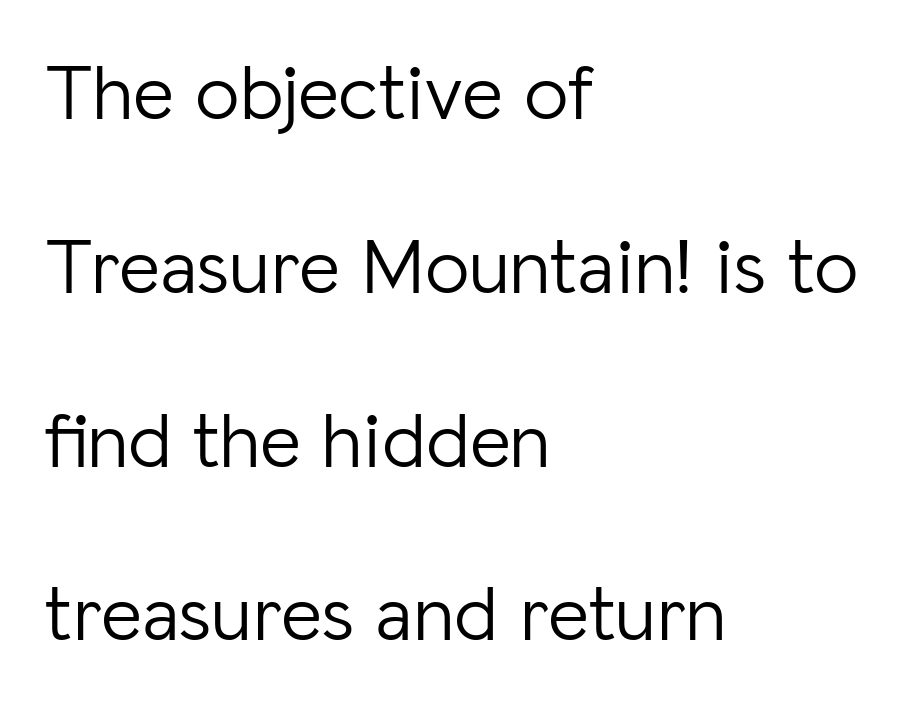
Q: Is the text bold? A: No.
Q: Is the text italic (slanted)? A: No, it is upright.
Q: Is the typeface a serif or a sans-serif typeface? A: Sans-serif.
Q: Is the text underlined? A: No.
Q: How is the paragraph aligned? A: Left-aligned.
Q: Is the spacing between letters normal or unusually wide? A: Normal.
Q: Is the spacing between lines tight, normal or loose? A: Loose.
Q: Width (condensed, normal, or wide)? A: Normal.
Q: Stroke contrast? A: Low.
Q: x-height? A: Medium.
Q: Monospaced? A: No.
